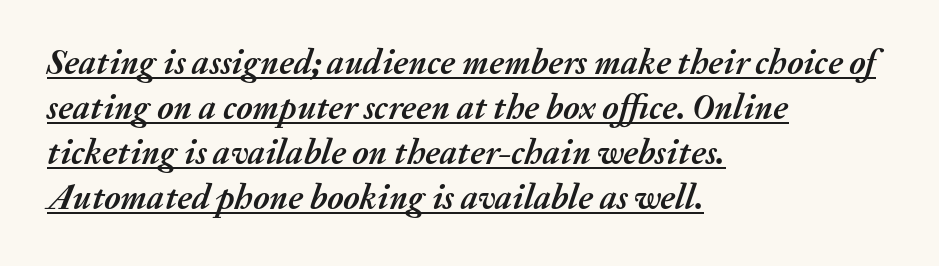
{"italic": "yes", "lean": "right", "slant_degrees": 20, "bold": "yes", "weight": "semibold", "width": "normal", "stroke_contrast": "medium", "x_height": "medium", "monospaced": "no", "underline": "yes", "align": "left", "line_spacing": "normal", "line_spacing_ratio": 1.29, "letter_spacing": "normal", "letter_spacing_em": 0.0, "glyph_px": 35}
